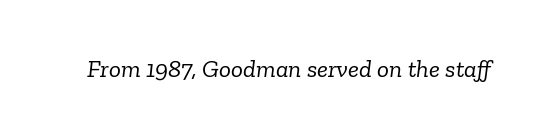
Q: Is the text bold? A: No.
Q: Is the text italic (slanted)? A: Yes, it leans right by about 6 degrees.
Q: Is the text underlined? A: No.
Q: Is the spacing between letters normal or unusually wide? A: Normal.
